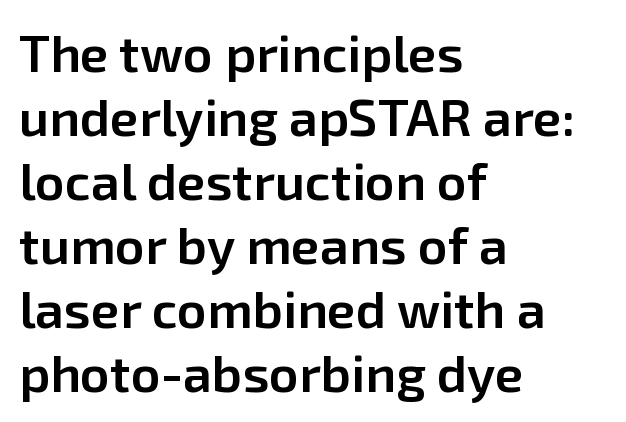
The image shows 52 px semibold sans-serif type, upright; set left-aligned, line spacing 1.23x, normal letter spacing, not underlined; low stroke contrast and a medium x-height.
